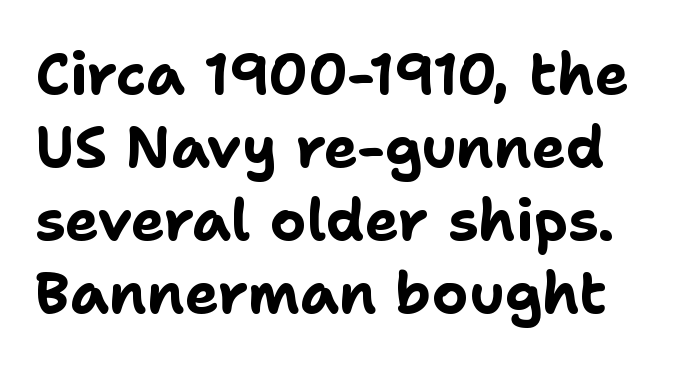
Posture: vertical. The face used here is proportionally spaced, like ordinary book or web type. How heavy is the stroke? Heavy — this is a bold. Unlike a traditional serif, this face leaves its strokes unadorned. Quick note: underline off.
